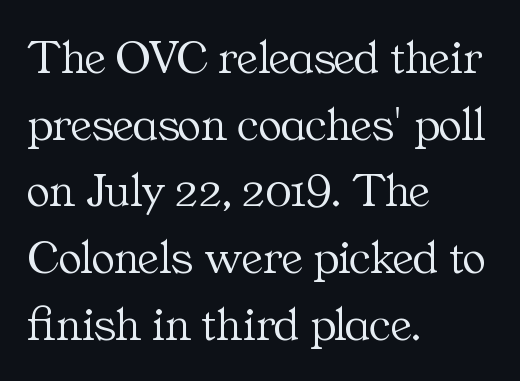
The image shows 49 px light serif type, upright; set left-aligned, normal line spacing (1.36x), normal letter spacing, not underlined; medium stroke contrast and a medium x-height.
